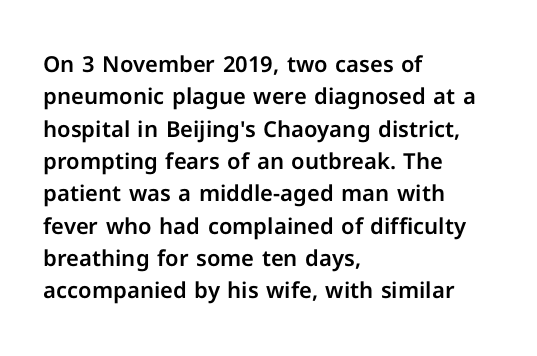
The image shows 22 px text type, upright; set left-aligned, normal line spacing (1.47x), normal letter spacing, not underlined.
